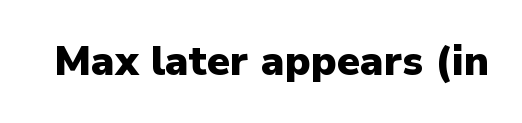
Is this a fixed-width face? No — the glyphs have proportional, varying widths. The type sits square on the baseline with zero lean. Nope, no serifs anywhere on these letters. Observe the ordinary spacing: letters are neighbours, not strangers. The area under the type is left untouched.
